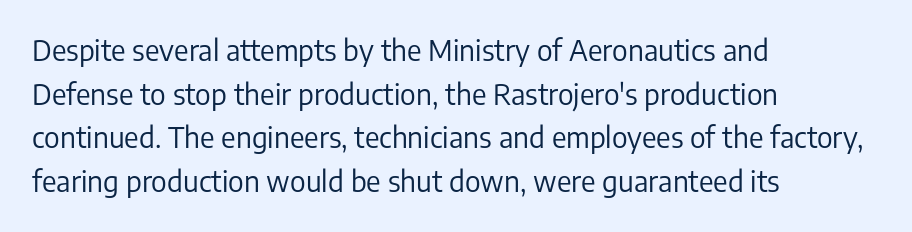
Q: Is the text bold? A: No.
Q: Is the text italic (slanted)? A: No, it is upright.
Q: Is the typeface a serif or a sans-serif typeface? A: Sans-serif.
Q: Is the text underlined? A: No.
Q: How is the paragraph aligned? A: Left-aligned.
Q: Is the spacing between letters normal or unusually wide? A: Normal.
Q: Is the spacing between lines tight, normal or loose? A: Normal.
Q: Width (condensed, normal, or wide)? A: Normal.
Q: Stroke contrast? A: Low.
Q: x-height? A: Medium.
Q: Monospaced? A: No.
